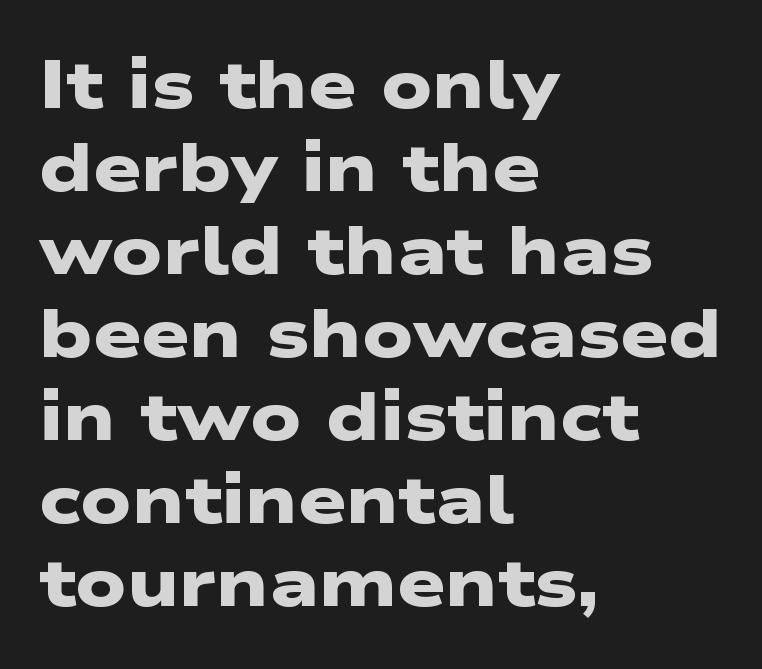
This is sans-serif lettering, the kind often seen on screens and signage. A classic flush-left, rag-right setting is used for this passage. Here the designer chose a conventional face with non-uniform glyph widths. Stroke thickness is high; the sample reads as a true bold. Nobody drew a line under any word here. Does extra space separate the letters? No, they use regular spacing.
